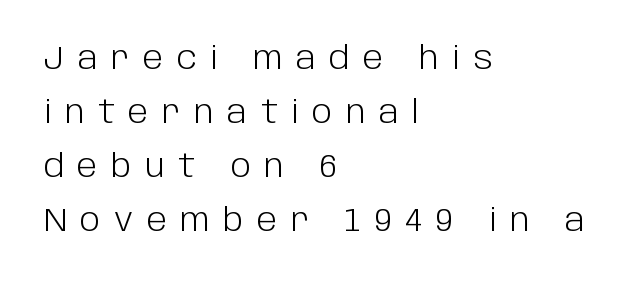
Q: Is the text bold? A: No.
Q: Is the text italic (slanted)? A: No, it is upright.
Q: Is the typeface a serif or a sans-serif typeface? A: Sans-serif.
Q: Is the text underlined? A: No.
Q: How is the paragraph aligned? A: Left-aligned.
Q: Is the spacing between letters normal or unusually wide? A: Unusually wide.
Q: Width (condensed, normal, or wide)? A: Normal.
Q: Stroke contrast? A: Low.
Q: x-height? A: Large.
Q: Monospaced? A: No.
